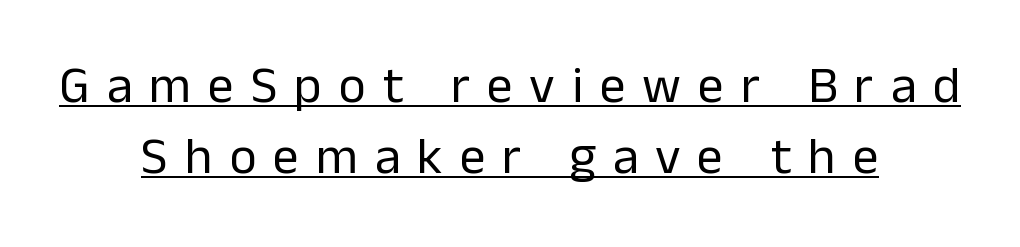
The image shows 52 px regular-weight sans-serif type, upright; set centered, normal line spacing (1.37x), unusually wide letter spacing (+0.32 em), underlined; low stroke contrast and a medium x-height.
